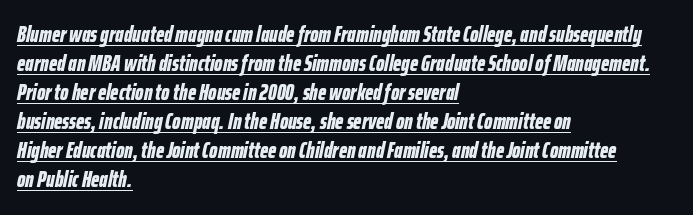
{"italic": "yes", "lean": "right", "slant_degrees": 12, "bold": "yes", "underline": "yes", "align": "left", "line_spacing": "normal", "line_spacing_ratio": 1.32, "letter_spacing": "normal", "letter_spacing_em": 0.0, "glyph_px": 22}
